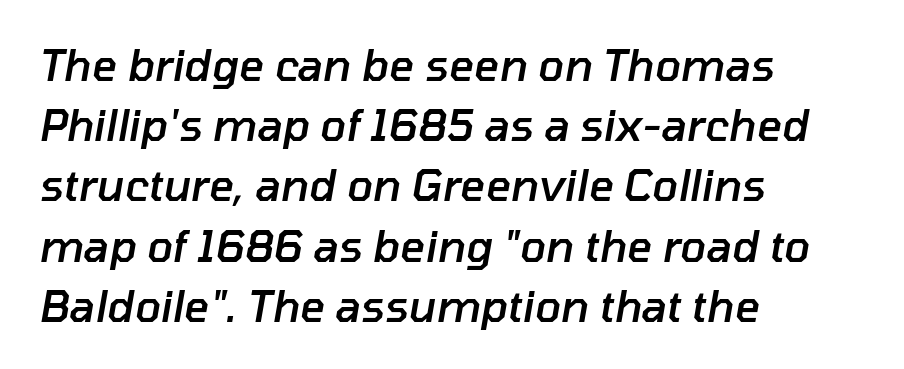
{"italic": "yes", "lean": "right", "slant_degrees": 10, "bold": "semi", "weight": "semibold", "width": "normal", "stroke_contrast": "low", "x_height": "medium", "monospaced": "no", "underline": "no", "align": "left", "line_spacing": "normal", "line_spacing_ratio": 1.4, "letter_spacing": "normal", "letter_spacing_em": 0.0, "glyph_px": 43}
